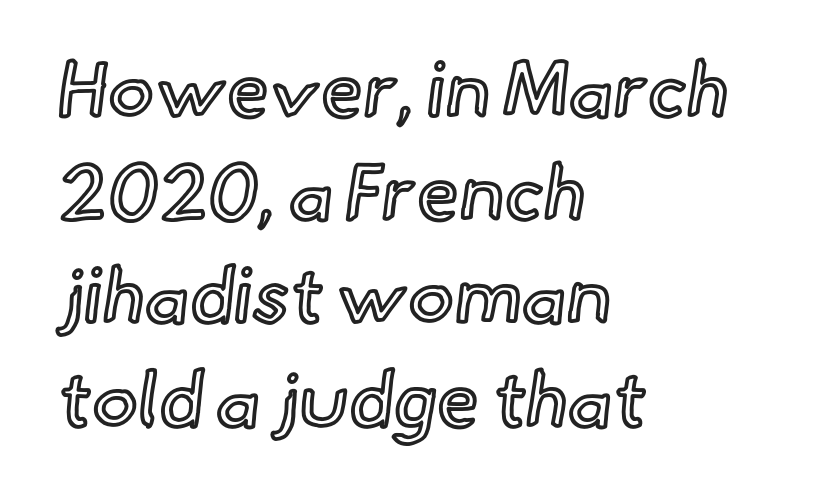
{"width": "normal", "x_height": "small", "monospaced": "no", "underline": "no", "align": "left", "line_spacing": "normal", "line_spacing_ratio": 1.34, "letter_spacing": "normal", "letter_spacing_em": 0.0, "glyph_px": 77}
